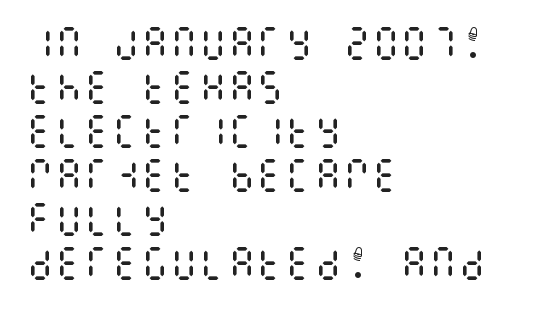
The image shows 36 px regular-weight, condensed type, upright; set left-aligned, line spacing 1.22x, normal letter spacing, not underlined; medium stroke contrast and a large x-height.
